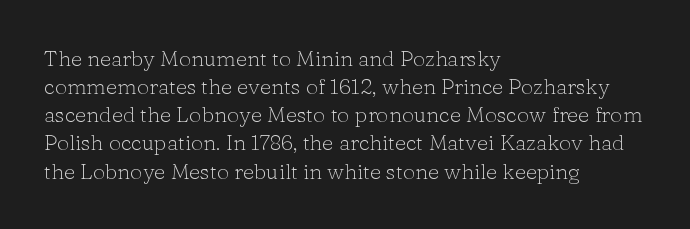
{"italic": "no", "bold": "no", "underline": "no", "align": "left", "line_spacing": "normal", "line_spacing_ratio": 1.28, "letter_spacing": "normal", "letter_spacing_em": 0.0, "glyph_px": 22}
